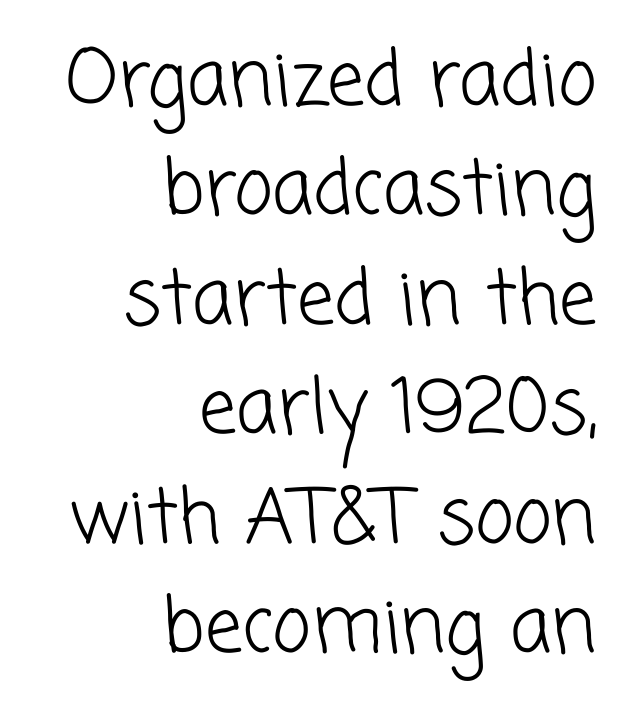
{"serif": "no", "bold": "no", "weight": "light", "width": "normal", "stroke_contrast": "low", "x_height": "medium", "monospaced": "no", "underline": "no", "align": "right", "line_spacing": "normal", "line_spacing_ratio": 1.46, "letter_spacing": "normal", "letter_spacing_em": 0.0, "glyph_px": 75}
